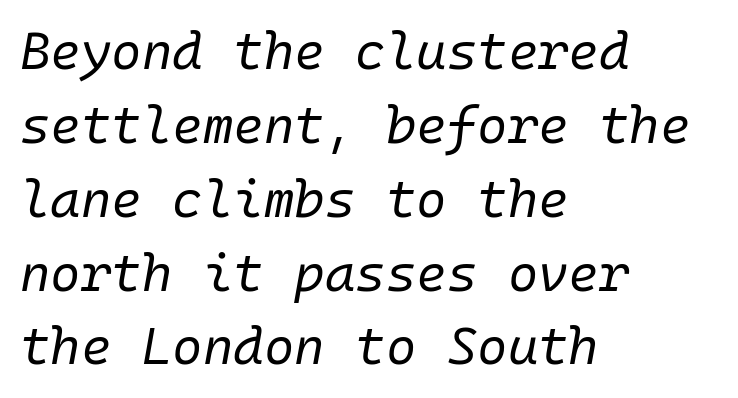
Quick note: interline space is typical. Heft: none added — not bold. The compositor pushed each line to the left boundary. The tracking reads as untouched default to a designer's eye.
